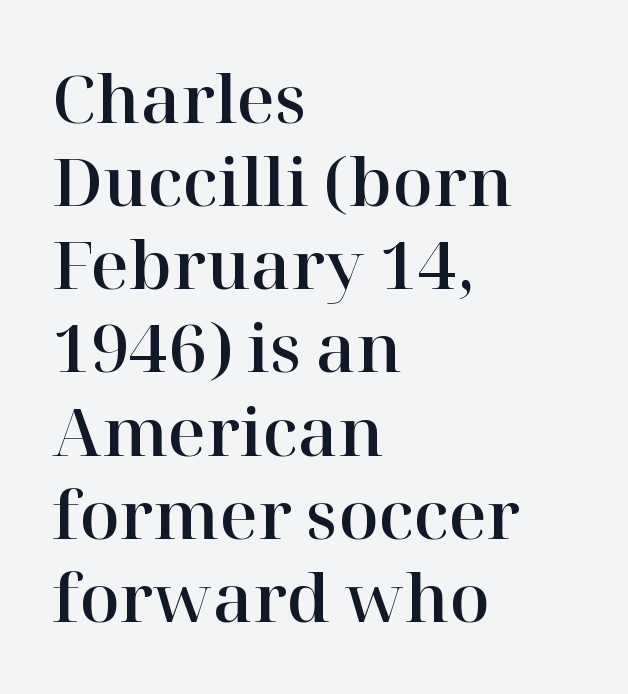
Q: Is the text italic (slanted)? A: No, it is upright.
Q: Is the typeface a serif or a sans-serif typeface? A: Serif.
Q: Is the text underlined? A: No.
Q: How is the paragraph aligned? A: Left-aligned.
Q: Is the spacing between letters normal or unusually wide? A: Normal.
Q: Is the spacing between lines tight, normal or loose? A: Normal.
Q: Width (condensed, normal, or wide)? A: Normal.
Q: Stroke contrast? A: High.
Q: x-height? A: Medium.
Q: Monospaced? A: No.
